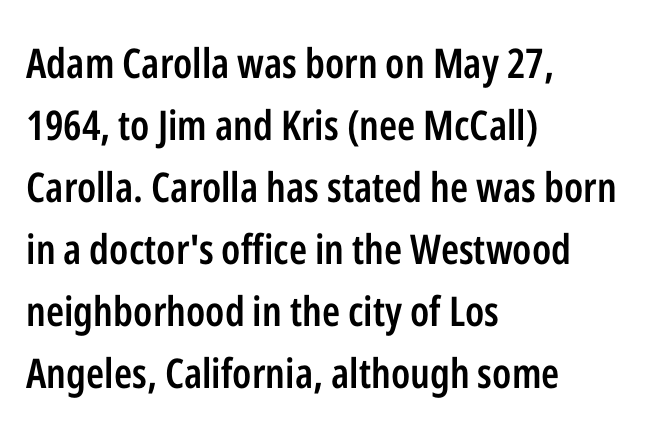
The image shows 41 px semibold, condensed sans-serif type, upright; set left-aligned, normal line spacing (1.51x), normal letter spacing, not underlined; low stroke contrast and a medium x-height.
